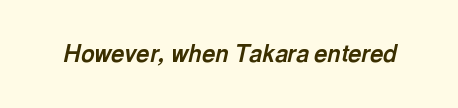
Typographic density is high because the face is bold. Nobody touched the tracking dial on this one. The passage shown leans; its letterforms are oblique. Plain, unruled lines of type.
